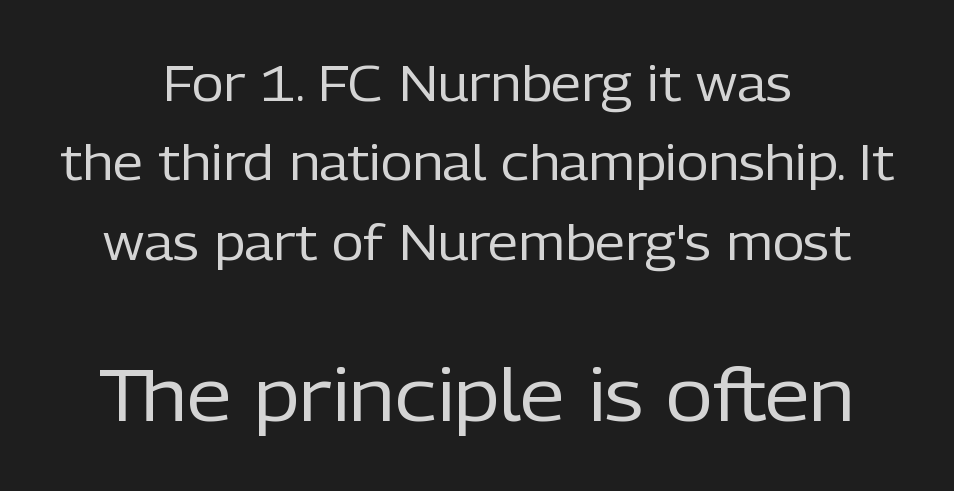
The image shows 73 px regular-weight sans-serif type, upright; set centered, normal line spacing (1.62x), normal letter spacing, not underlined; the second (bottom) block is 1.49x larger; low stroke contrast and a medium x-height.
